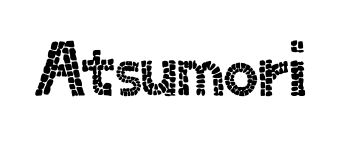
{"serif": "no", "italic": "no", "width": "normal", "x_height": "small", "monospaced": "no", "underline": "no", "letter_spacing": "normal", "letter_spacing_em": 0.0, "glyph_px": 77}
